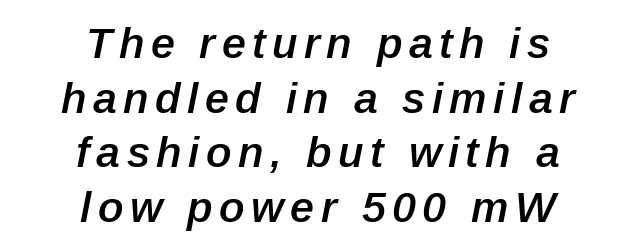
The image shows 43 px semibold type, italic (leaning right); set centered, normal line spacing (1.27x), not underlined; low stroke contrast and a medium x-height.
